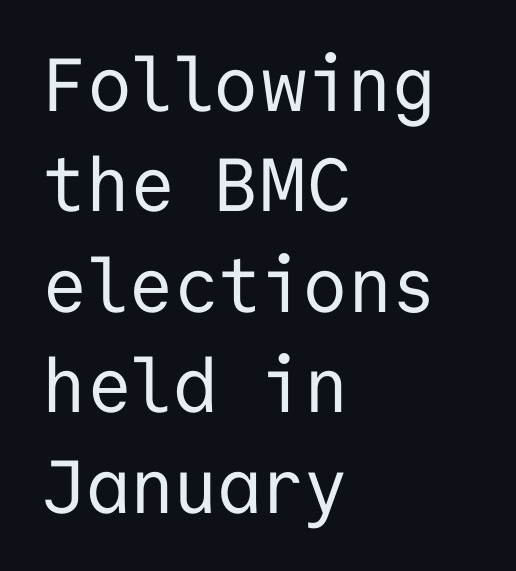
{"serif": "no", "italic": "no", "bold": "no", "weight": "regular", "width": "normal", "stroke_contrast": "low", "x_height": "medium", "monospaced": "yes", "underline": "no", "align": "left", "line_spacing": "normal", "line_spacing_ratio": 1.34, "letter_spacing": "normal", "letter_spacing_em": 0.0, "glyph_px": 75}
